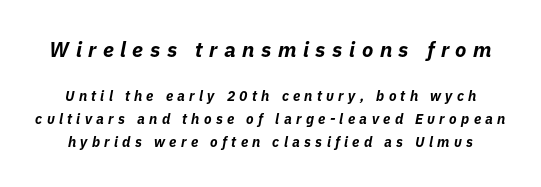
Summary of weight: heavy, a full bold. The specimen omits any rule beneath the text block's lines. What stands out about the letter spacing? Its width — letters are far apart. Does the lettering tilt? It does — this is italic. Baseline-to-baseline distance is the conventional proportion of letter height. The composition opens big and finishes small.
